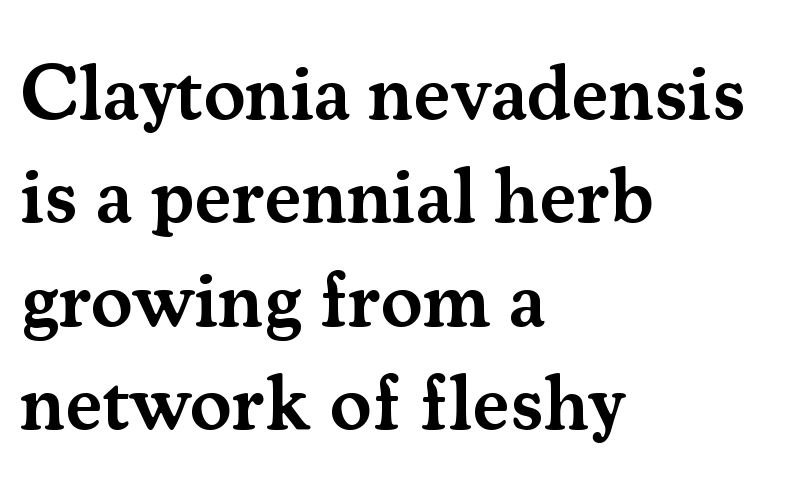
Q: Is the text bold? A: Semi-bold.
Q: Is the text italic (slanted)? A: No, it is upright.
Q: Is the typeface a serif or a sans-serif typeface? A: Serif.
Q: Is the text underlined? A: No.
Q: How is the paragraph aligned? A: Left-aligned.
Q: Is the spacing between letters normal or unusually wide? A: Normal.
Q: Is the spacing between lines tight, normal or loose? A: Normal.
Q: Width (condensed, normal, or wide)? A: Normal.
Q: Stroke contrast? A: Medium.
Q: x-height? A: Small.
Q: Monospaced? A: No.
